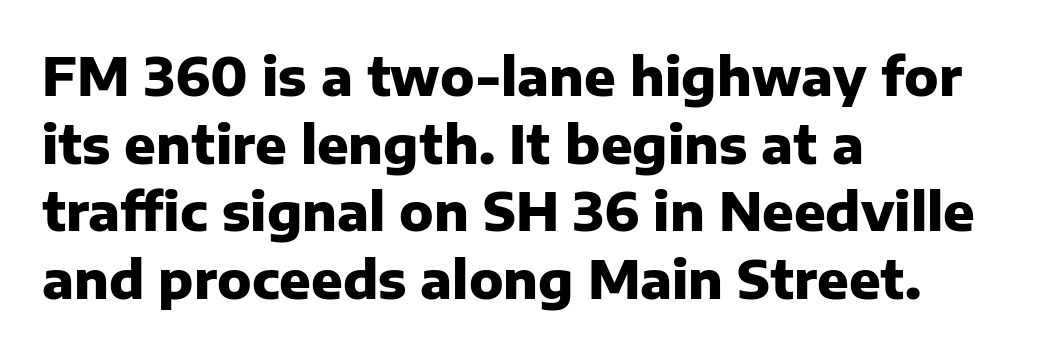
Q: Is the text bold? A: Yes.
Q: Is the text italic (slanted)? A: No, it is upright.
Q: Is the typeface a serif or a sans-serif typeface? A: Sans-serif.
Q: Is the text underlined? A: No.
Q: How is the paragraph aligned? A: Left-aligned.
Q: Is the spacing between letters normal or unusually wide? A: Normal.
Q: Is the spacing between lines tight, normal or loose? A: Normal.
Q: Width (condensed, normal, or wide)? A: Normal.
Q: Stroke contrast? A: Low.
Q: x-height? A: Medium.
Q: Monospaced? A: No.
